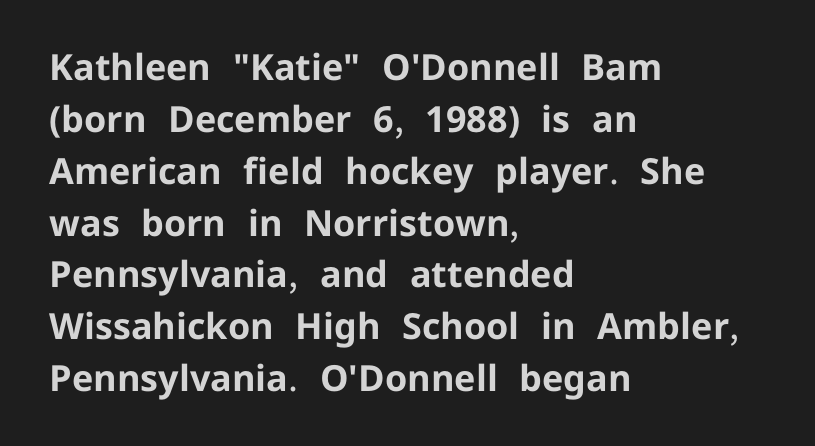
Q: Is the text bold? A: Yes.
Q: Is the text italic (slanted)? A: No, it is upright.
Q: Is the typeface a serif or a sans-serif typeface? A: Sans-serif.
Q: Is the text underlined? A: No.
Q: How is the paragraph aligned? A: Left-aligned.
Q: Is the spacing between letters normal or unusually wide? A: Normal.
Q: Is the spacing between lines tight, normal or loose? A: Normal.
Q: Width (condensed, normal, or wide)? A: Normal.
Q: Stroke contrast? A: Low.
Q: x-height? A: Medium.
Q: Monospaced? A: No.
